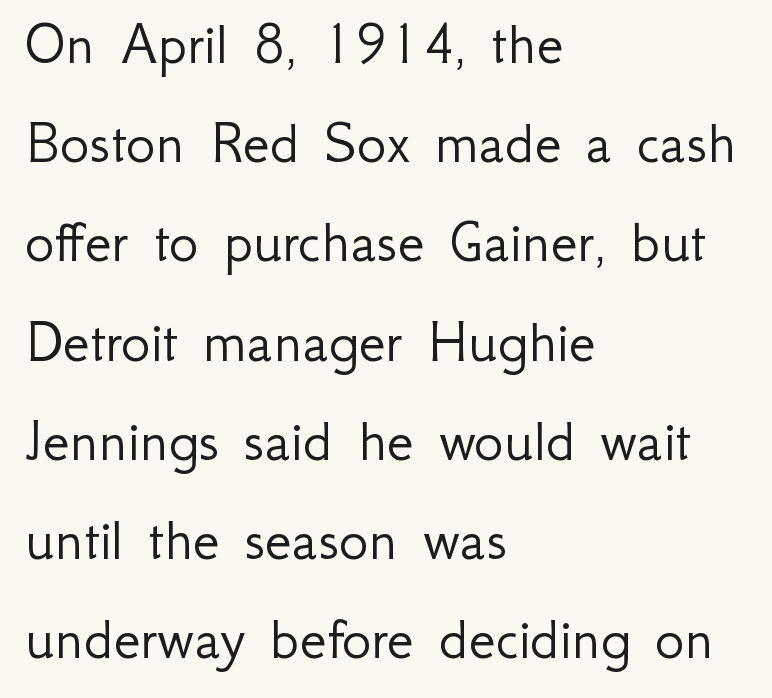
Any mark beneath the type? The region is blank. The text block is weighted toward the left margin, trailing off unevenly rightward. Nope, not italic — everything's standing straight. The line texture is even and compact thanks to regular tracking. The rendering uses natural spacing where letterforms have individual widths.
